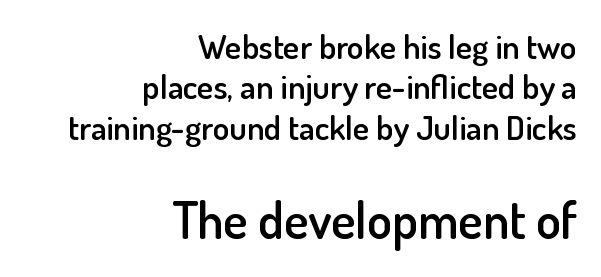
Q: Is the text bold? A: Semi-bold.
Q: Is the text italic (slanted)? A: No, it is upright.
Q: Is the typeface a serif or a sans-serif typeface? A: Sans-serif.
Q: Is the text underlined? A: No.
Q: How is the paragraph aligned? A: Right-aligned.
Q: Is the spacing between letters normal or unusually wide? A: Normal.
Q: Which block of text is set in a larger size, the first (top) or the second (bottom)? A: The second (bottom) one.
Q: Width (condensed, normal, or wide)? A: Normal.
Q: Stroke contrast? A: Low.
Q: x-height? A: Small.
Q: Monospaced? A: No.
